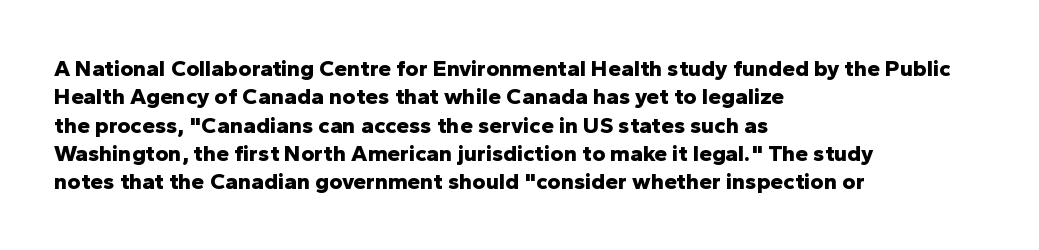
The image shows 23 px bold type, upright; set left-aligned, line spacing 1.23x, normal letter spacing, not underlined.
